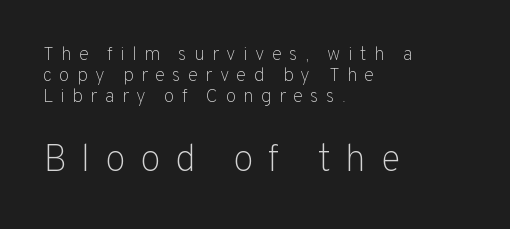
Q: Is the text bold? A: No.
Q: Is the text italic (slanted)? A: No, it is upright.
Q: Is the typeface a serif or a sans-serif typeface? A: Sans-serif.
Q: Is the text underlined? A: No.
Q: How is the paragraph aligned? A: Left-aligned.
Q: Is the spacing between letters normal or unusually wide? A: Unusually wide.
Q: Is the spacing between lines tight, normal or loose? A: Tight.
Q: Which block of text is set in a larger size, the first (top) or the second (bottom)? A: The second (bottom) one.
Q: Width (condensed, normal, or wide)? A: Normal.
Q: Stroke contrast? A: Low.
Q: x-height? A: Medium.
Q: Monospaced? A: No.
